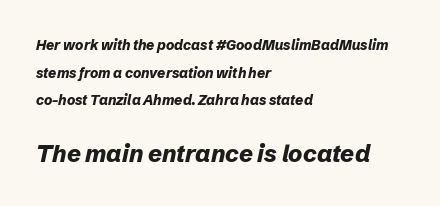
The characters look thick and weighty, a clear bold. Beneath every word, the page is bare. Posture: slanted. Compare the two chunks: the lower has the greater cap height. The compositor pushed each line to the left boundary. Vertical spacing — loose.
